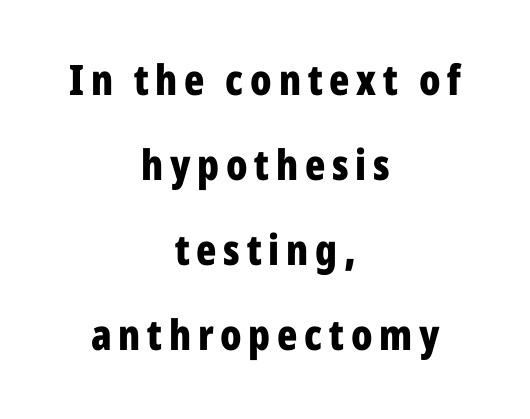
One glance says open: line gaps are wider than usual. The axis of the letterforms is exactly vertical. Students, this is bold: see how much ink each stroke carries. No feet cap the strokes, marking this as sans-serif type.
